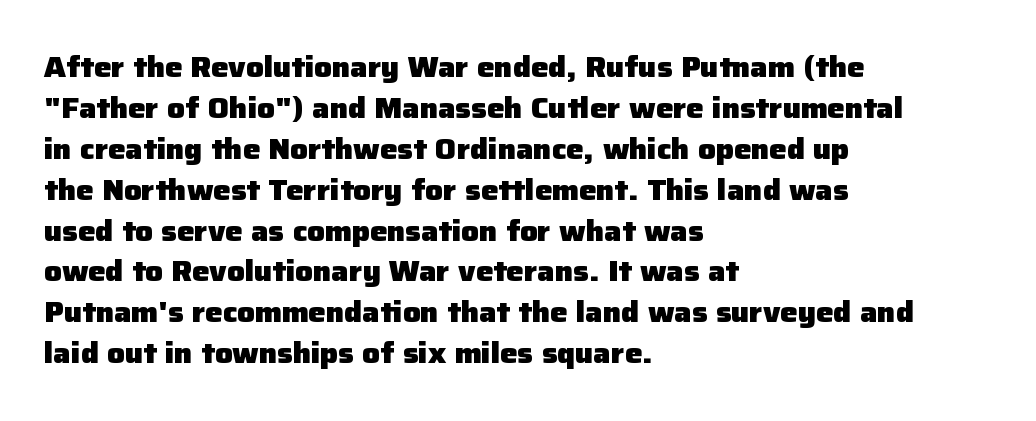
Each letter keeps its own natural width here, so spacing adapts to shape. Bare-footed words on every line. The rendering keeps characters at their native spacing. Is the block centered? No — it sits flush against the left margin.
